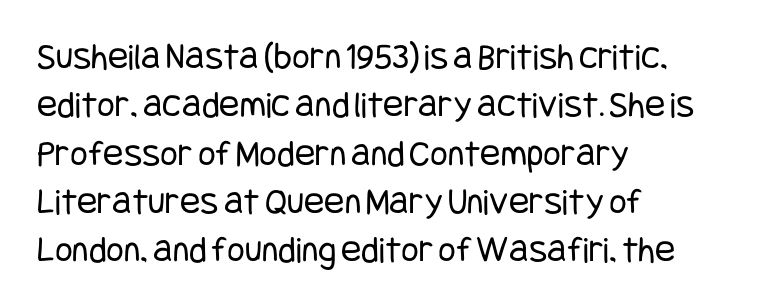
No extra ink here — the face is not bold. Look at the tracking — it's just the regular setting, nothing added. This block has exactly the height ordinary leading produces. This is the regular roman posture of the typeface. The passage shown is typeset with a sans-serif family.
